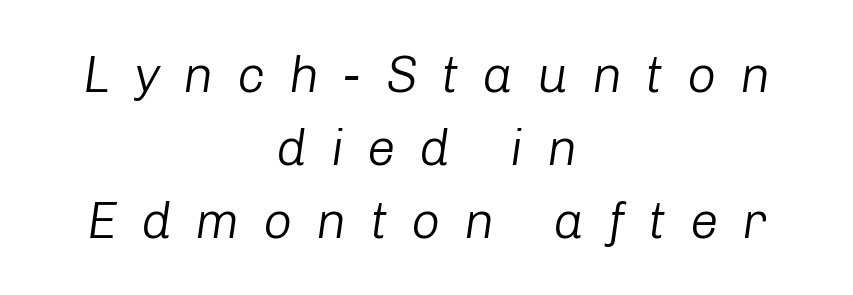
Honestly, the letter spacing is so wide it's the main thing you notice. What's the leading like? Ordinary, nothing unusual. Visually the block forms a symmetrical silhouette, jagged on both flanks. Varying glyph widths throughout — classic text-font behaviour. Ink coverage per letter is moderate at most. The zone under the glyphs is completely vacant.
